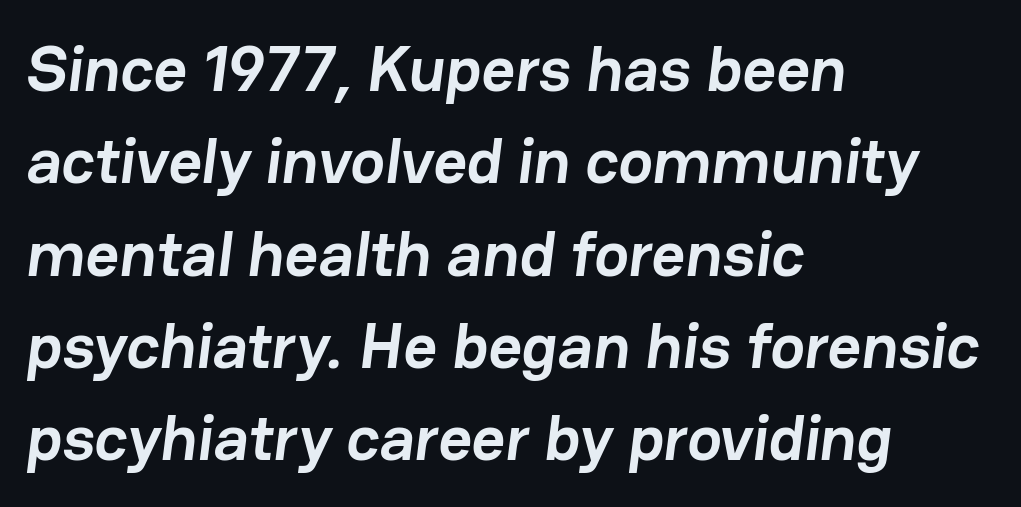
Weight check: bold — yes, fully. Alignment: flush left. To sum up the face: it is a sans, with no serifs. Character widths vary here, with narrow letters taking less room than wide ones. The space beneath each line is pristine and unruled.
